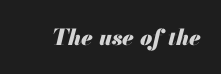
Q: Is the text bold? A: Yes.
Q: Is the text italic (slanted)? A: Yes, it leans right by about 13 degrees.
Q: Is the text underlined? A: No.
Q: Is the spacing between letters normal or unusually wide? A: Normal.
